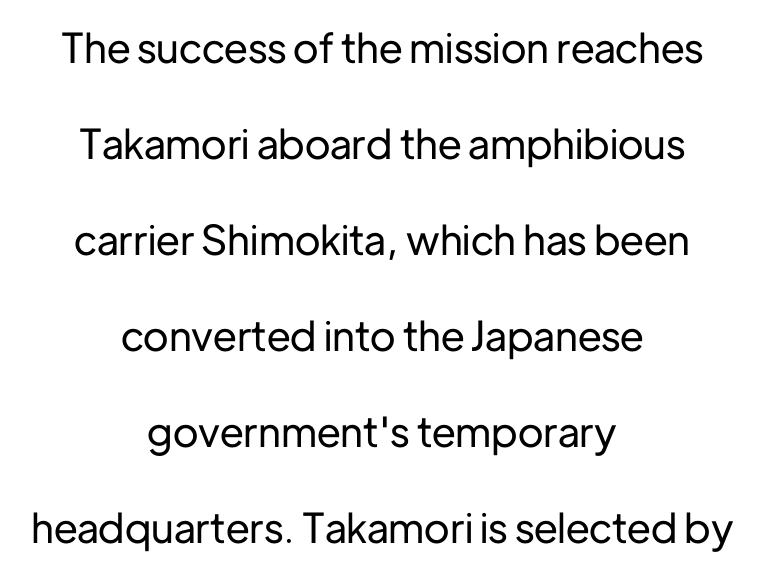
{"serif": "no", "italic": "no", "width": "normal", "stroke_contrast": "low", "x_height": "medium", "monospaced": "no", "underline": "no", "align": "center", "line_spacing": "loose", "line_spacing_ratio": 2.34, "letter_spacing": "normal", "letter_spacing_em": 0.0, "glyph_px": 41}
